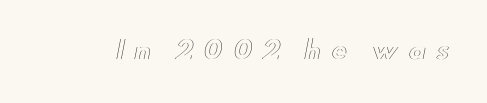
A typesetter would call this heavily tracked-out type. A bare baseline throughout the passage.
